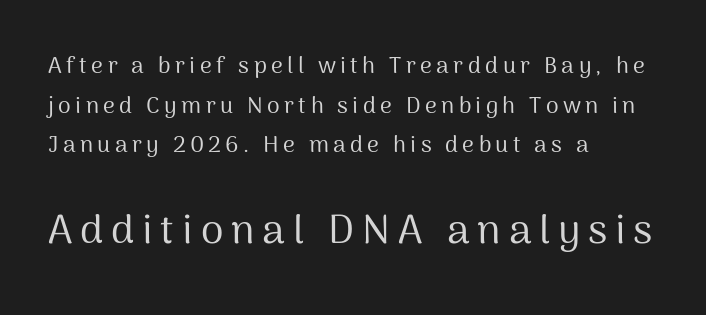
Looks like regular typesetting: each glyph gets only the width it needs. The compositor pushed each line to the left boundary. Decoration check: the copy has no underline. The glyphs in this specimen are sans serif. These two chunks differ in scale, with the bottom chunk taking the larger measure.
